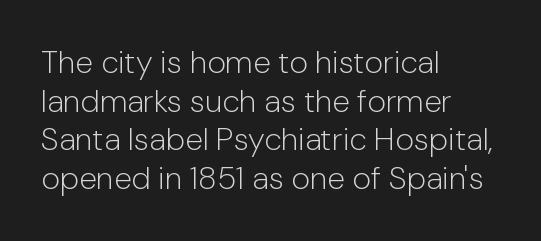
Q: Is the text bold? A: No.
Q: Is the text italic (slanted)? A: No, it is upright.
Q: Is the typeface a serif or a sans-serif typeface? A: Sans-serif.
Q: Is the text underlined? A: No.
Q: How is the paragraph aligned? A: Left-aligned.
Q: Is the spacing between letters normal or unusually wide? A: Normal.
Q: Width (condensed, normal, or wide)? A: Normal.
Q: Stroke contrast? A: Low.
Q: x-height? A: Medium.
Q: Monospaced? A: No.
